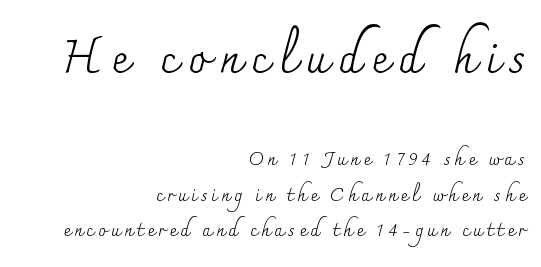
The image shows 47 px regular-weight serif type; set right-aligned, line spacing 1.88x, unusually wide letter spacing (+0.21 em), not underlined; the first (top) block is 2.47x larger; medium stroke contrast and a small x-height.
